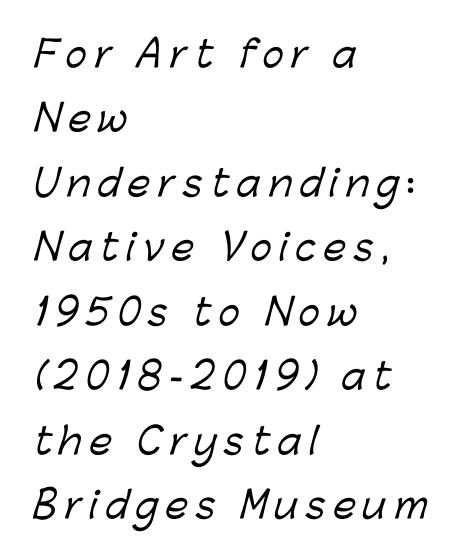
{"serif": "no", "width": "normal", "stroke_contrast": "low", "x_height": "medium", "monospaced": "no", "underline": "no", "align": "left", "line_spacing_ratio": 1.79, "letter_spacing": "wide", "letter_spacing_em": 0.21, "glyph_px": 36}
